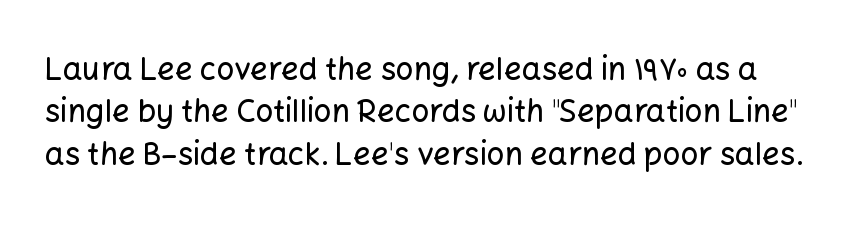
Characters remain perfectly vertical along every line. Font category for this specimen: sans-serif. The gaps between neighbouring characters are ordinary and unremarkable. Has an underline been added? It has not. Is this a fixed-width face? No — the glyphs have proportional, varying widths. This block has exactly the height ordinary leading produces.
